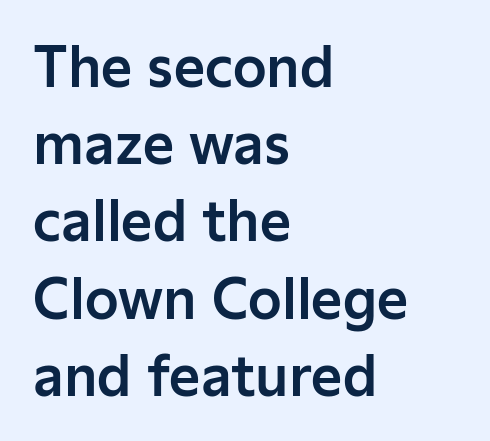
The image shows 54 px sans-serif type, upright; set left-aligned, normal line spacing (1.43x), normal letter spacing, not underlined; low stroke contrast and a medium x-height.
